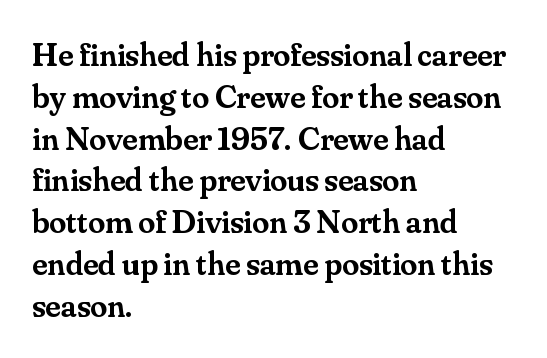
This sample has the flowing, uneven cadence of proportional lettering. The specimen reads as upright at a glance. The designer went with a serif here, giving each stem small feet. Spacing between characters is what you'd get straight out of the box.
